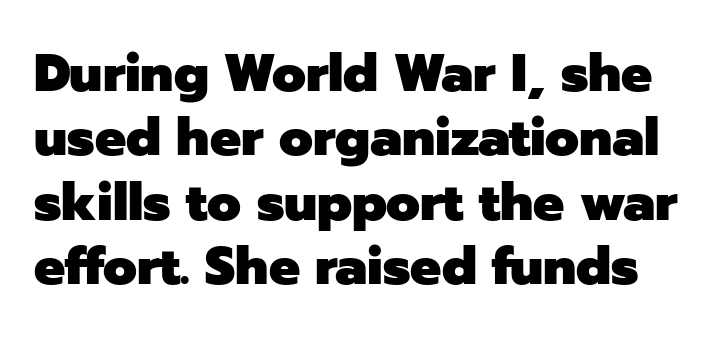
Is this a fixed-width face? No — the glyphs have proportional, varying widths. Underlining? Definitely not there. Observe the absence of serifs on each vertical stroke in this sample. The letters stand upright; this is a roman face. Notice how thick the strokes are: this is what a full bold looks like.
